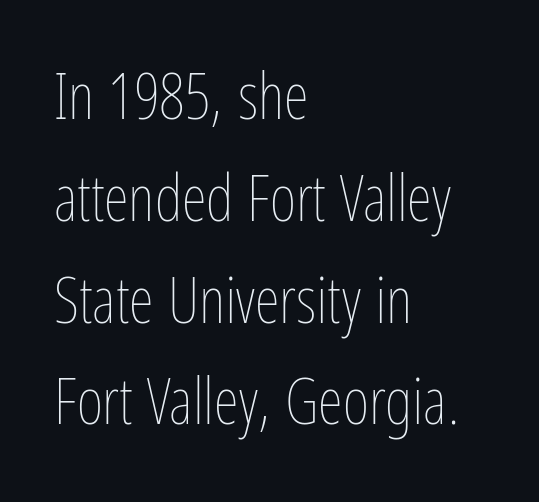
{"italic": "no", "bold": "no", "weight": "thin", "width": "condensed", "stroke_contrast": "low", "x_height": "medium", "monospaced": "no", "underline": "no", "align": "left", "line_spacing": "normal", "line_spacing_ratio": 1.59, "letter_spacing": "normal", "letter_spacing_em": 0.0, "glyph_px": 64}
